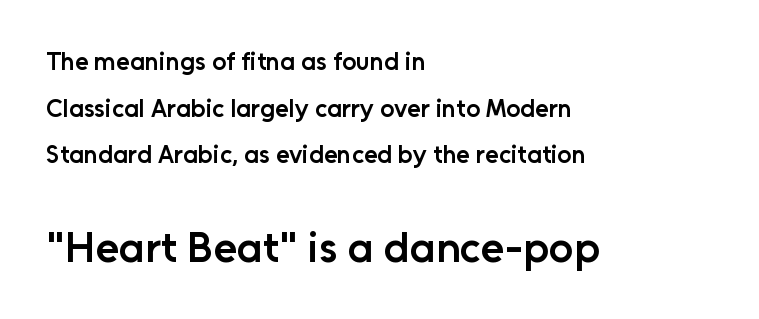
The image shows 43 px semibold sans-serif type, upright; set left-aligned, line spacing 1.87x, normal letter spacing, not underlined; the second (bottom) block is 1.72x larger; low stroke contrast and a medium x-height.
